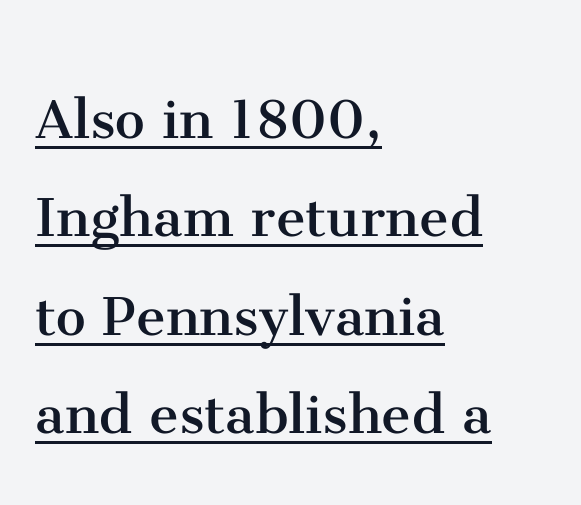
{"serif": "yes", "italic": "no", "bold": "no", "weight": "regular", "width": "normal", "stroke_contrast": "medium", "x_height": "medium", "monospaced": "no", "underline": "yes", "align": "left", "line_spacing": "normal", "line_spacing_ratio": 1.47, "letter_spacing": "normal", "letter_spacing_em": 0.0, "glyph_px": 67}
